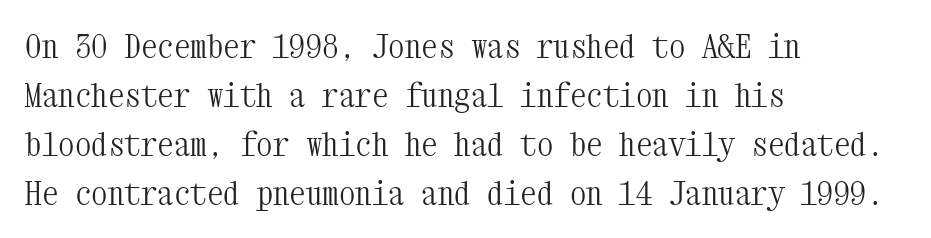
Q: Is the text bold? A: No.
Q: Is the text italic (slanted)? A: No, it is upright.
Q: Is the typeface a serif or a sans-serif typeface? A: Serif.
Q: Is the text underlined? A: No.
Q: How is the paragraph aligned? A: Left-aligned.
Q: Is the spacing between letters normal or unusually wide? A: Normal.
Q: Is the spacing between lines tight, normal or loose? A: Normal.
Q: Width (condensed, normal, or wide)? A: Condensed.
Q: Stroke contrast? A: Medium.
Q: x-height? A: Medium.
Q: Monospaced? A: Yes.
